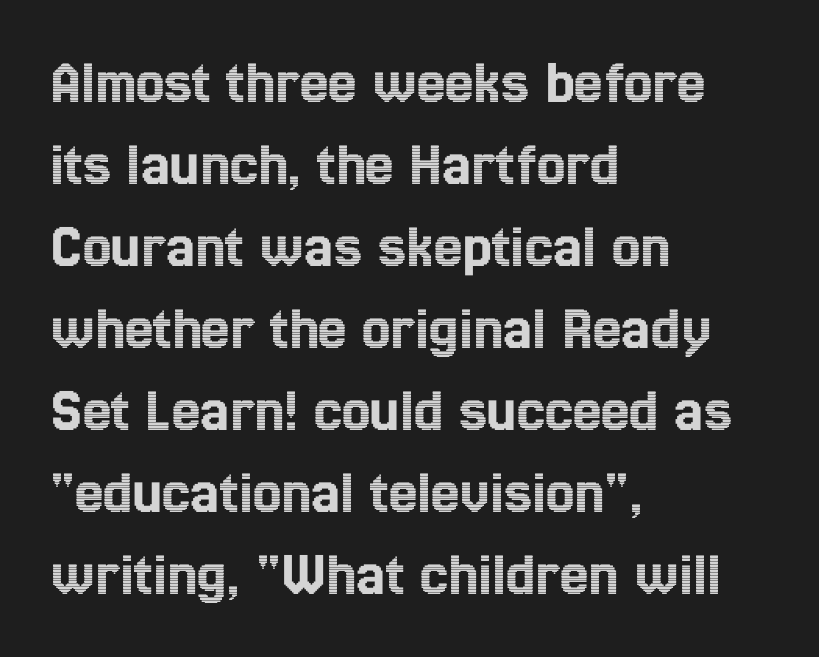
{"italic": "no", "width": "condensed", "x_height": "medium", "monospaced": "no", "underline": "no", "align": "left", "line_spacing": "normal", "line_spacing_ratio": 1.28, "letter_spacing": "normal", "letter_spacing_em": 0.0, "glyph_px": 64}
